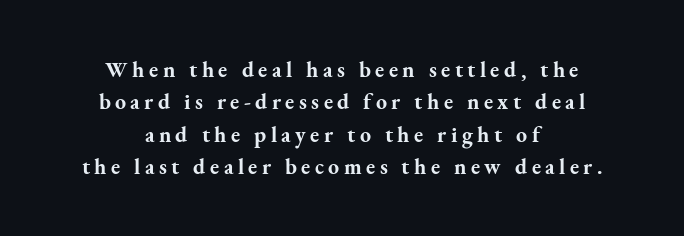
{"italic": "no", "bold": "yes", "underline": "no", "align": "center", "line_spacing": "normal", "line_spacing_ratio": 1.47, "letter_spacing": "wide", "letter_spacing_em": 0.2, "glyph_px": 22}
